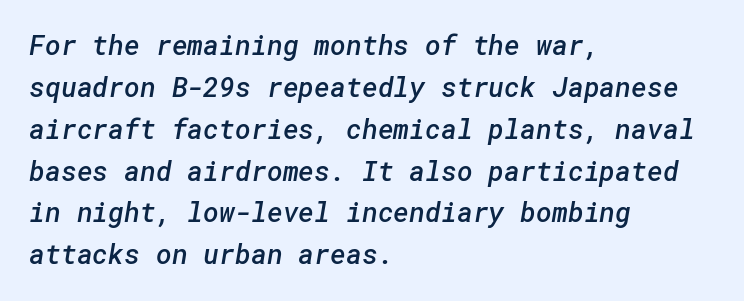
Q: Is the text bold? A: Semi-bold.
Q: Is the text underlined? A: No.
Q: How is the paragraph aligned? A: Left-aligned.
Q: Is the spacing between letters normal or unusually wide? A: Normal.
Q: Is the spacing between lines tight, normal or loose? A: Normal.
